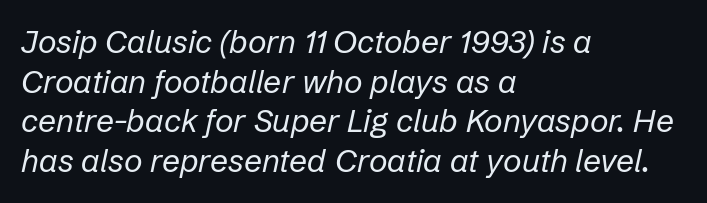
{"italic": "yes", "lean": "right", "slant_degrees": 12, "bold": "no", "weight": "regular", "width": "normal", "stroke_contrast": "low", "x_height": "medium", "monospaced": "no", "underline": "no", "align": "left", "line_spacing_ratio": 1.24, "letter_spacing": "normal", "letter_spacing_em": 0.0, "glyph_px": 32}
